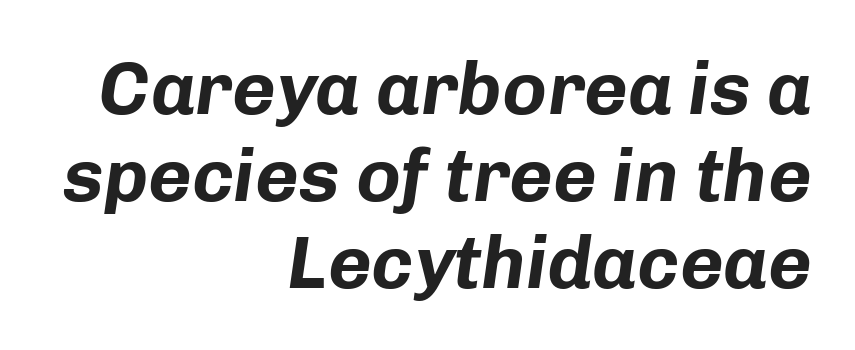
{"italic": "yes", "lean": "right", "slant_degrees": 8, "bold": "yes", "weight": "bold", "width": "normal", "stroke_contrast": "low", "x_height": "medium", "monospaced": "no", "underline": "no", "align": "right", "line_spacing_ratio": 1.16, "letter_spacing": "normal", "letter_spacing_em": 0.0, "glyph_px": 75}
